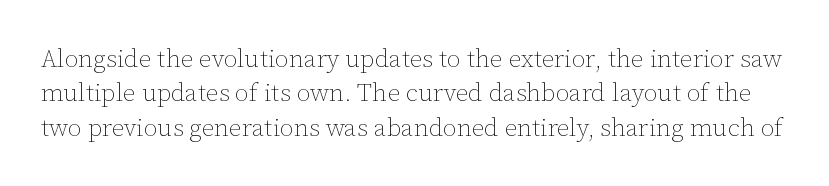
Posture: vertical. Students, note that the glyphs here touch the page at normal intervals. The line-height multiplier appears to be the usual default. Type without underlining.
